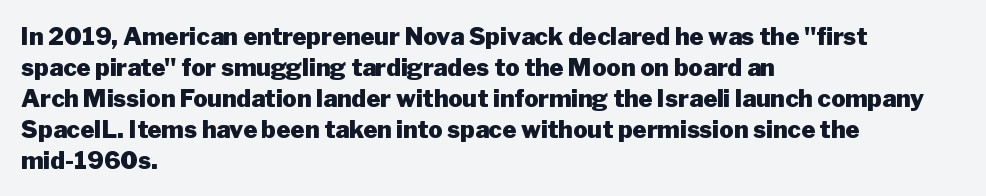
The image shows 24 px bold type, upright; set left-aligned, normal line spacing (1.29x), normal letter spacing, not underlined.
